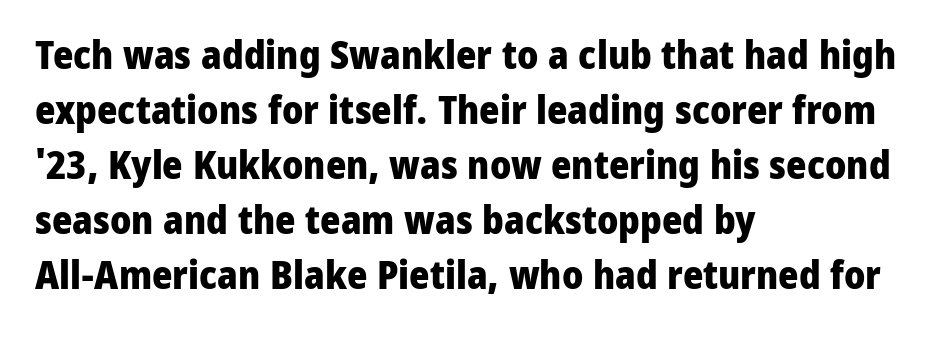
The image shows 39 px heavy sans-serif type, upright; set left-aligned, normal line spacing (1.41x), normal letter spacing, not underlined; low stroke contrast and a medium x-height.
